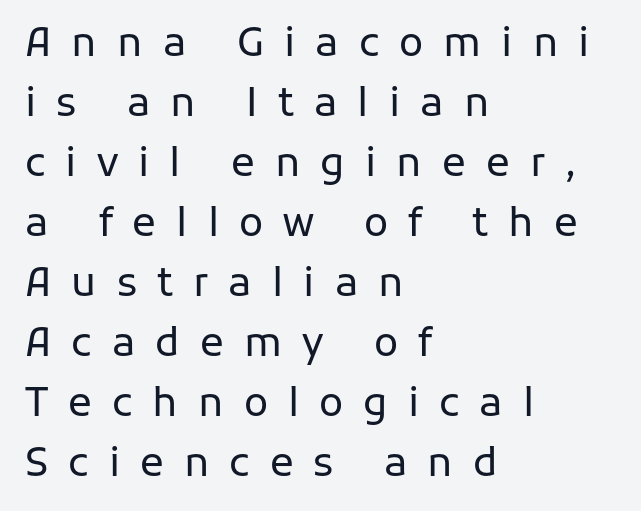
Layout note: lines flush left. The rows are spaced the way most documents space them. Posture: upright roman. The line texture is sparse and dotted thanks to wide tracking. Each row of text sits above clean, open space. The characters display no serif detailing; their extremities are plain.
